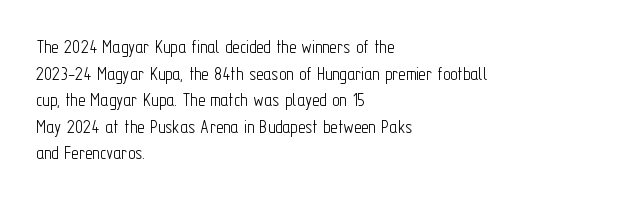
Does the copy run flush right? No — it runs flush left. The block of text has a typical density, with ordinary space between rows. This sample uses plain, unmodified letter spacing. The zone under the glyphs is completely vacant. A roman cut, with each character standing at attention. Stem width sits at or under what a default text font uses.
